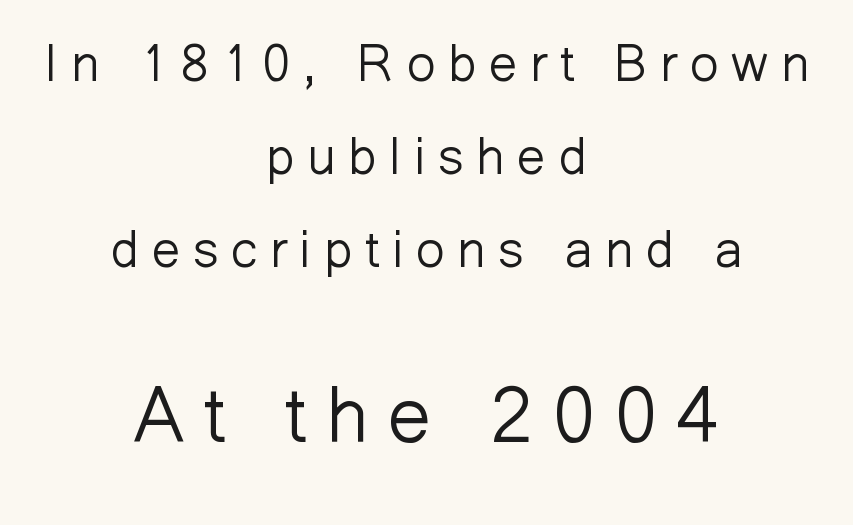
{"serif": "no", "italic": "no", "bold": "no", "weight": "light", "width": "normal", "stroke_contrast": "low", "x_height": "medium", "monospaced": "no", "underline": "no", "align": "center", "line_spacing_ratio": 1.82, "letter_spacing": "wide", "letter_spacing_em": 0.25, "larger_block": "second", "size_ratio": 1.51, "glyph_px": 77}
